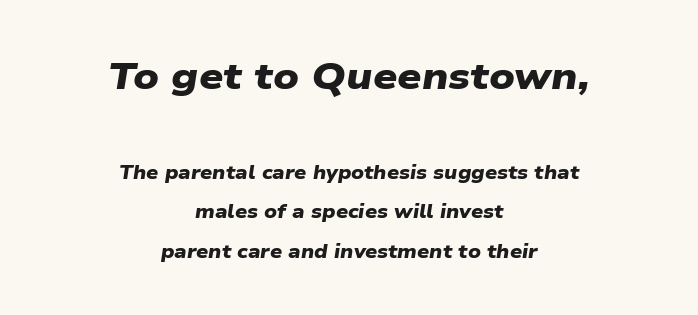
Every row of glyphs is offset so its center matches the block's center. Typesetter's note: full bold, strokes at maximum text heaviness. The passage shown is typed in a proportional face where columns would drift. Whoever set this made the first block the dominant, larger element.
